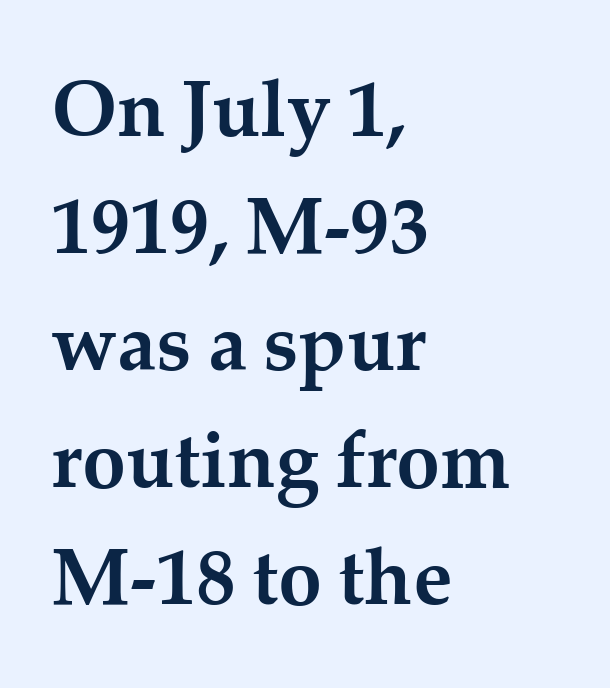
The image shows 79 px semibold serif type, upright; set left-aligned, normal line spacing (1.48x), normal letter spacing, not underlined; medium stroke contrast and a medium x-height.
